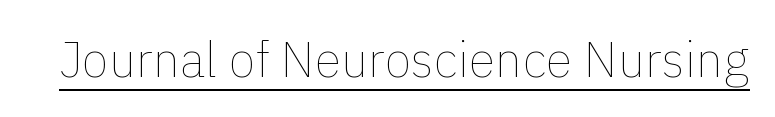
Q: Is the text bold? A: No.
Q: Is the text italic (slanted)? A: No, it is upright.
Q: Is the text underlined? A: Yes.
Q: Is the spacing between letters normal or unusually wide? A: Normal.
Q: Width (condensed, normal, or wide)? A: Normal.
Q: x-height? A: Medium.
Q: Monospaced? A: No.
